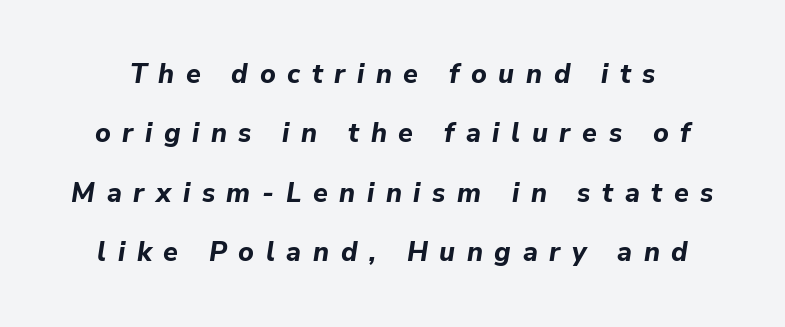
The image shows 27 px bold type, italic (leaning right); set loose line spacing (2.2x), unusually wide letter spacing (+0.43 em), not underlined.
